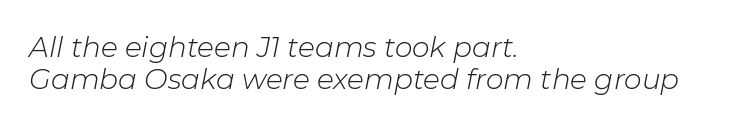
Very little white space separates one row of letters from the next. Any mark beneath the type? The region is blank. These lines are rendered in a variable-pitch font. Horizontal alignment here is leftward, the default for most running prose. These lines keep a tight, regular rhythm from letter to letter. Notice how the stems are inclined rather than vertical — that's the hallmark of italics.
